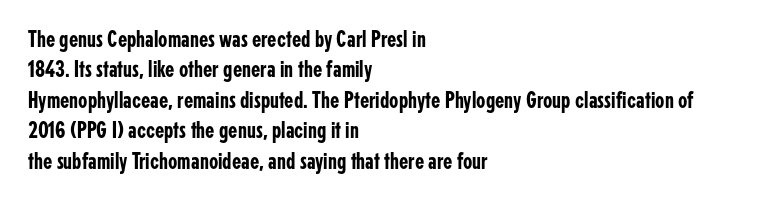
{"italic": "no", "underline": "no", "align": "left", "line_spacing": "normal", "line_spacing_ratio": 1.27, "letter_spacing": "normal", "letter_spacing_em": 0.0, "glyph_px": 24}
